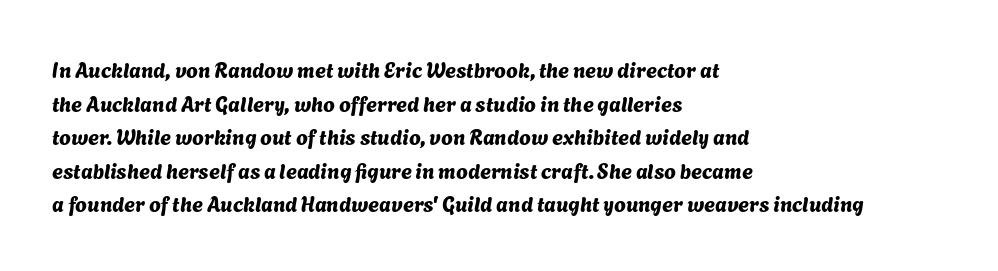
The image shows 21 px text type; set left-aligned, normal line spacing (1.6x), normal letter spacing, not underlined.
